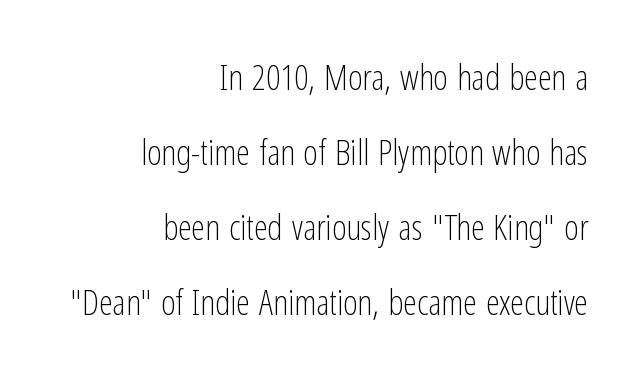
{"serif": "no", "italic": "no", "bold": "no", "weight": "light", "width": "condensed", "stroke_contrast": "low", "x_height": "medium", "monospaced": "no", "underline": "no", "align": "right", "line_spacing": "loose", "line_spacing_ratio": 2.14, "letter_spacing": "normal", "letter_spacing_em": 0.0, "glyph_px": 35}
